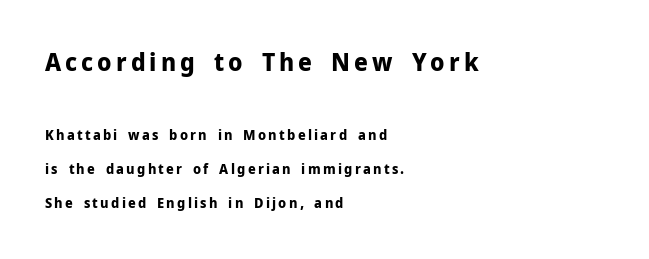
Q: Is the text bold? A: Yes.
Q: Is the text italic (slanted)? A: No, it is upright.
Q: Is the text underlined? A: No.
Q: How is the paragraph aligned? A: Left-aligned.
Q: Is the spacing between lines tight, normal or loose? A: Loose.
Q: Which block of text is set in a larger size, the first (top) or the second (bottom)? A: The first (top) one.
